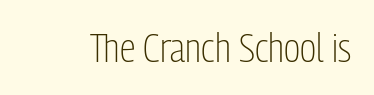
The letters stand straight up with perfectly vertical stems. The text was rendered using a sans face with plain stroke endings. Glance below the letters and you will spot only blank space. A light-to-regular cut is what we see here.
